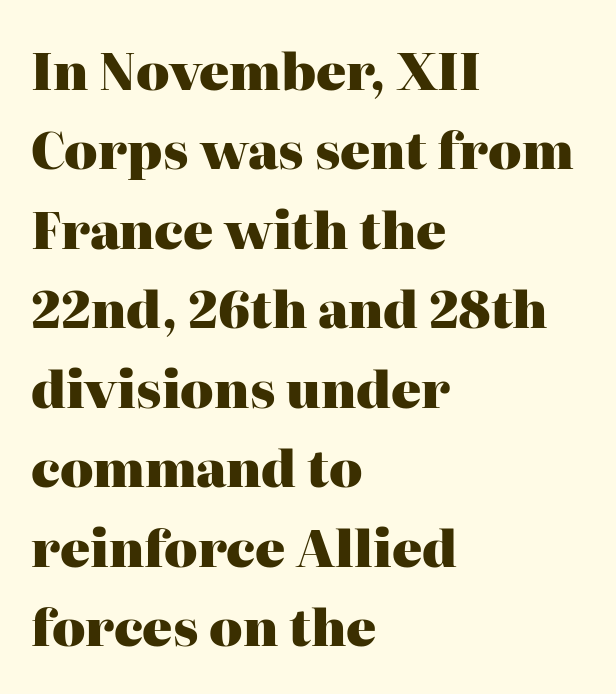
{"serif": "yes", "italic": "no", "bold": "yes", "weight": "heavy", "width": "normal", "stroke_contrast": "high", "x_height": "medium", "monospaced": "no", "underline": "no", "align": "left", "line_spacing": "normal", "line_spacing_ratio": 1.59, "letter_spacing": "normal", "letter_spacing_em": 0.0, "glyph_px": 50}
